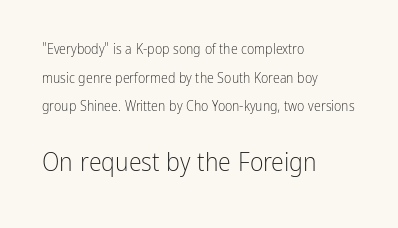
Q: Is the text bold? A: No.
Q: Is the text italic (slanted)? A: No, it is upright.
Q: Is the text underlined? A: No.
Q: How is the paragraph aligned? A: Left-aligned.
Q: Is the spacing between letters normal or unusually wide? A: Normal.
Q: Is the spacing between lines tight, normal or loose? A: Loose.
Q: Which block of text is set in a larger size, the first (top) or the second (bottom)? A: The second (bottom) one.
